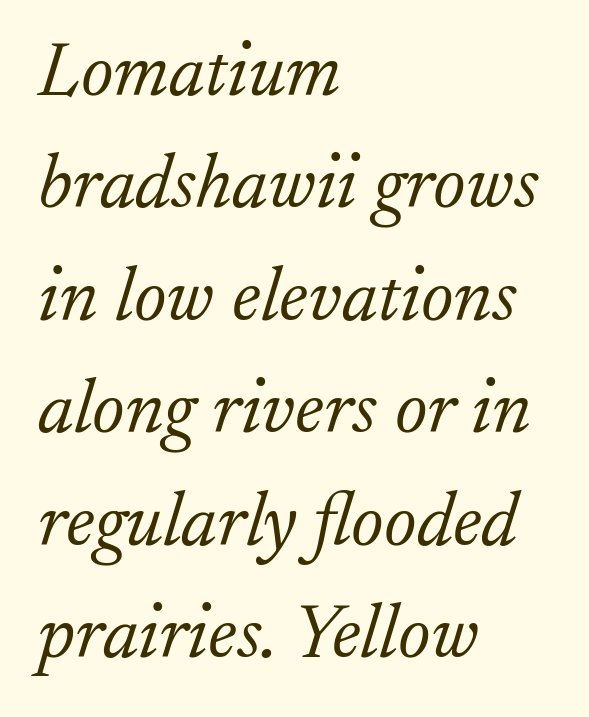
Varying glyph widths throughout — classic text-font behaviour. Caption: multi-line text, flush left, ragged right. In terms of posture, this sample is oblique. Normally led — the rows are evenly, conventionally spaced. A quiet, ordinary-to-light weight characterises the typeface. The letters carry serifs — small finishing strokes at the ends of their stems.
